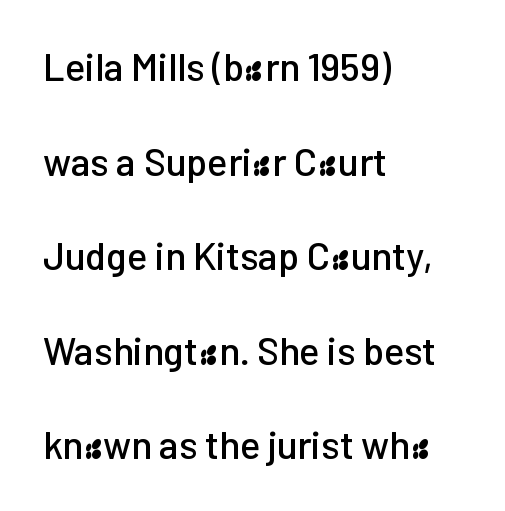
Q: Is the text italic (slanted)? A: No, it is upright.
Q: Is the typeface a serif or a sans-serif typeface? A: Sans-serif.
Q: Is the text underlined? A: No.
Q: How is the paragraph aligned? A: Left-aligned.
Q: Is the spacing between letters normal or unusually wide? A: Normal.
Q: Is the spacing between lines tight, normal or loose? A: Loose.
Q: Width (condensed, normal, or wide)? A: Normal.
Q: Stroke contrast? A: Low.
Q: x-height? A: Medium.
Q: Monospaced? A: No.
